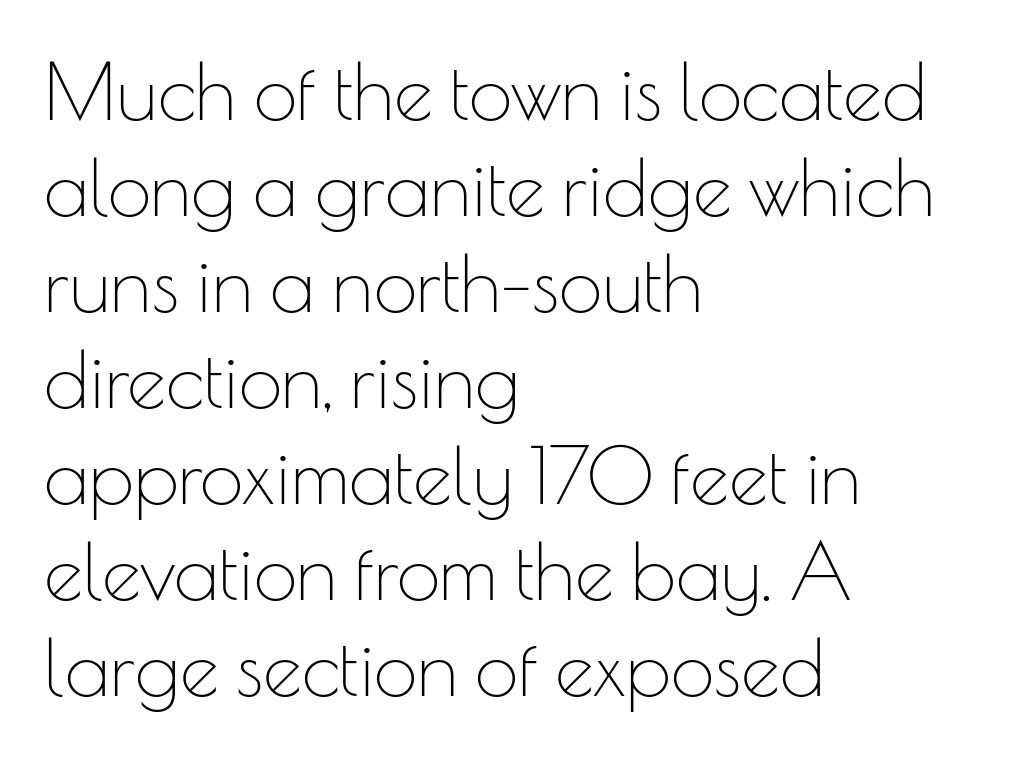
{"serif": "no", "italic": "no", "bold": "no", "weight": "thin", "width": "normal", "stroke_contrast": "low", "x_height": "small", "monospaced": "no", "underline": "no", "align": "left", "line_spacing_ratio": 1.23, "letter_spacing": "normal", "letter_spacing_em": 0.0, "glyph_px": 78}
